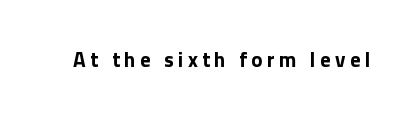
The image shows 21 px bold type, upright; set unusually wide letter spacing (+0.21 em), not underlined.
